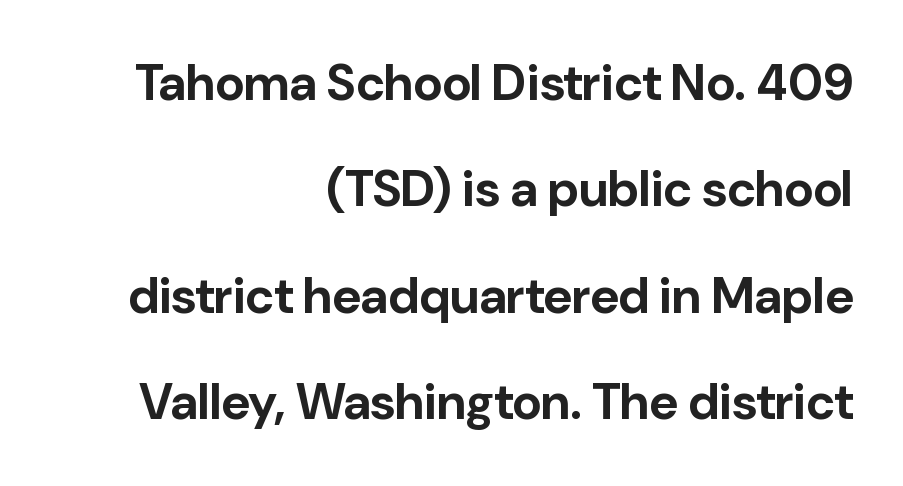
{"serif": "no", "italic": "no", "bold": "yes", "weight": "bold", "width": "normal", "stroke_contrast": "low", "x_height": "medium", "monospaced": "no", "underline": "no", "align": "right", "line_spacing": "loose", "line_spacing_ratio": 2.13, "letter_spacing": "normal", "letter_spacing_em": 0.0, "glyph_px": 50}
